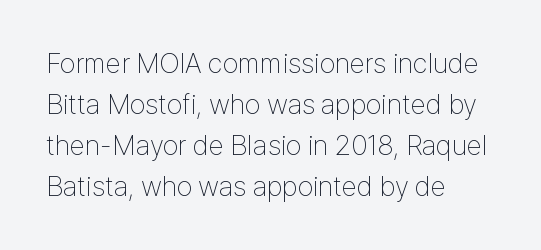
Nobody touched the tracking dial on this one. Do the characters align in a grid? No, the font is proportional. Glance below the letters and you will spot only blank space. These glyphs show unthickened strokes, regular width or finer.
